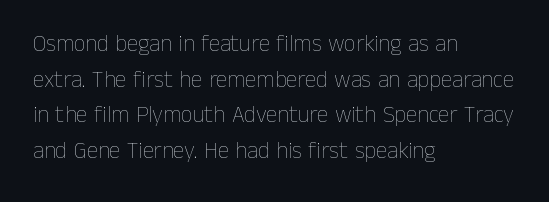
The image shows 23 px text type, upright; set left-aligned, normal line spacing (1.55x), normal letter spacing, not underlined.
